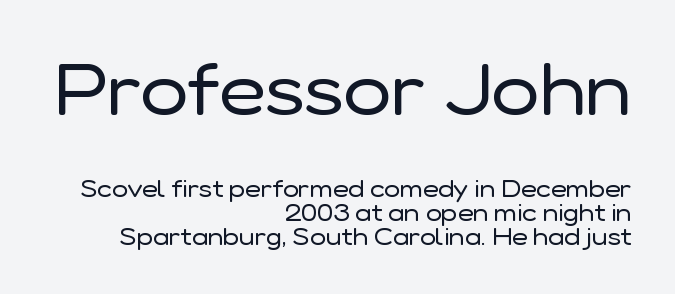
{"serif": "no", "italic": "no", "bold": "no", "weight": "regular", "width": "normal", "stroke_contrast": "low", "x_height": "medium", "monospaced": "no", "underline": "no", "align": "right", "line_spacing": "tight", "line_spacing_ratio": 1.0, "letter_spacing": "normal", "letter_spacing_em": 0.0, "larger_block": "first", "size_ratio": 3.0, "glyph_px": 72}
